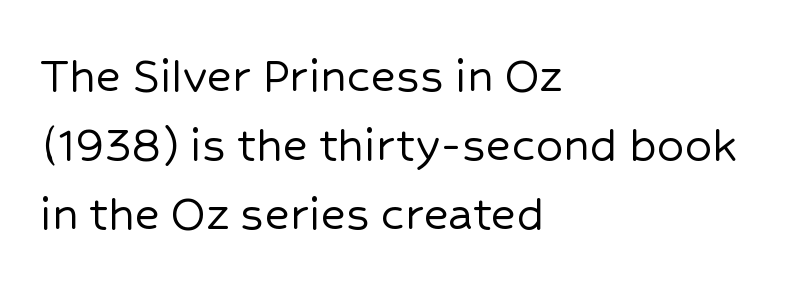
Q: Is the text italic (slanted)? A: No, it is upright.
Q: Is the typeface a serif or a sans-serif typeface? A: Sans-serif.
Q: Is the text underlined? A: No.
Q: How is the paragraph aligned? A: Left-aligned.
Q: Is the spacing between letters normal or unusually wide? A: Normal.
Q: Is the spacing between lines tight, normal or loose? A: Normal.
Q: Width (condensed, normal, or wide)? A: Normal.
Q: Stroke contrast? A: Low.
Q: x-height? A: Medium.
Q: Monospaced? A: No.
